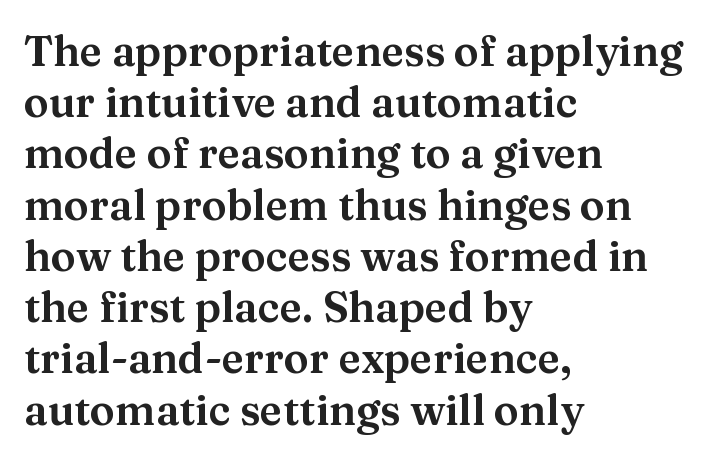
Q: Is the text italic (slanted)? A: No, it is upright.
Q: Is the typeface a serif or a sans-serif typeface? A: Serif.
Q: Is the text underlined? A: No.
Q: How is the paragraph aligned? A: Left-aligned.
Q: Is the spacing between letters normal or unusually wide? A: Normal.
Q: Width (condensed, normal, or wide)? A: Normal.
Q: Stroke contrast? A: Medium.
Q: x-height? A: Medium.
Q: Monospaced? A: No.
